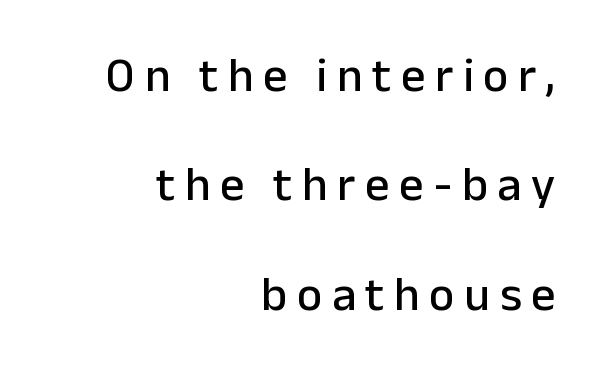
Q: Is the text italic (slanted)? A: No, it is upright.
Q: Is the typeface a serif or a sans-serif typeface? A: Sans-serif.
Q: Is the text underlined? A: No.
Q: How is the paragraph aligned? A: Right-aligned.
Q: Is the spacing between letters normal or unusually wide? A: Unusually wide.
Q: Is the spacing between lines tight, normal or loose? A: Loose.
Q: Width (condensed, normal, or wide)? A: Normal.
Q: Stroke contrast? A: Low.
Q: x-height? A: Medium.
Q: Monospaced? A: No.
